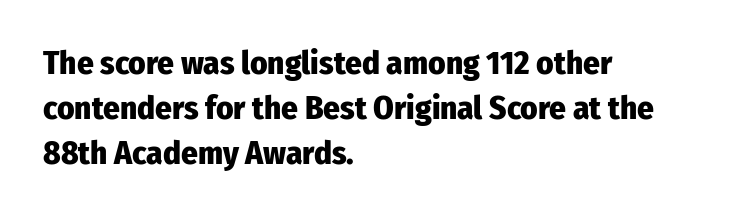
The rendering anchors every line to the left-hand side. The rows are spaced the way most documents space them. What weight is shown? A full bold with thick strokes. Note the varied advance widths — an 'i' is clearly narrower than an 'm'. Glance below the letters and you will spot only blank space.
